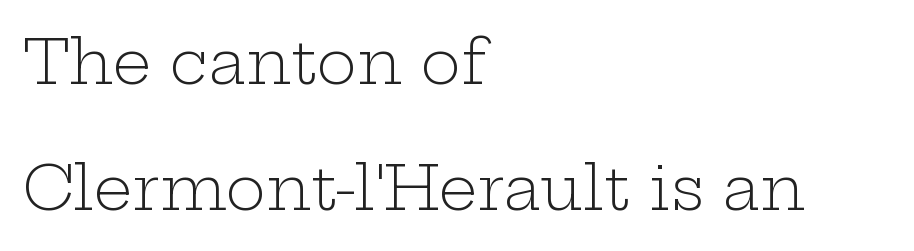
The image shows 61 px light, wide serif type, upright; set left-aligned, loose line spacing (2.07x), normal letter spacing, not underlined; low stroke contrast and a medium x-height.
